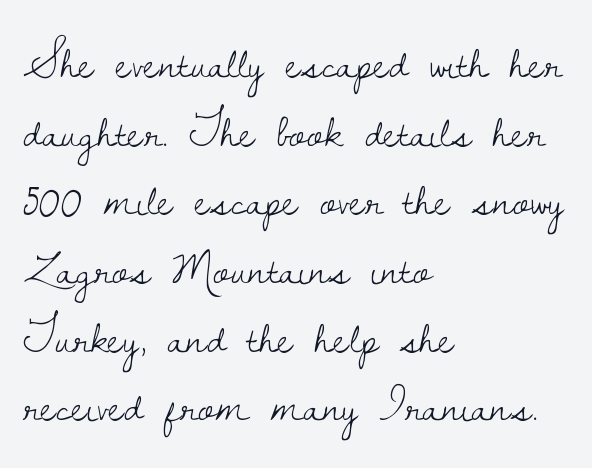
Leftover space on each line is placed entirely after the last word. Character widths vary here, with narrow letters taking less room than wide ones. The area under the type is left untouched.
